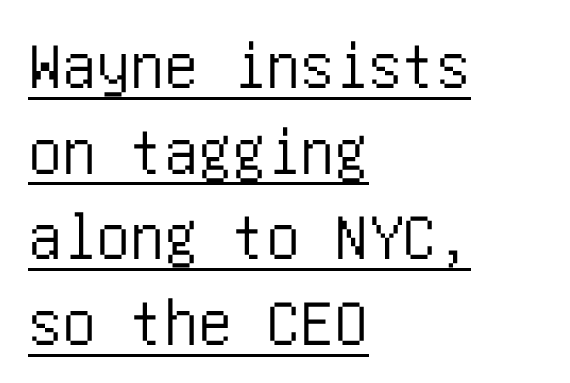
Reading down the block, your eye returns to a fixed left position each line. The face used here is rendered with its standard letterfit. Unlike a traditional serif, this face leaves its strokes unadorned. The passage shown stacks its lines at a standard gap. The specimen includes a rule beneath the text block's lines. Does the lettering tilt? It doesn't — this is upright.
